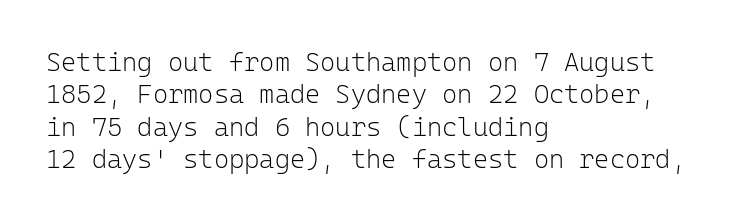
Q: Is the text bold? A: No.
Q: Is the text italic (slanted)? A: No, it is upright.
Q: Is the text underlined? A: No.
Q: How is the paragraph aligned? A: Left-aligned.
Q: Is the spacing between letters normal or unusually wide? A: Normal.
Q: Is the spacing between lines tight, normal or loose? A: Normal.
